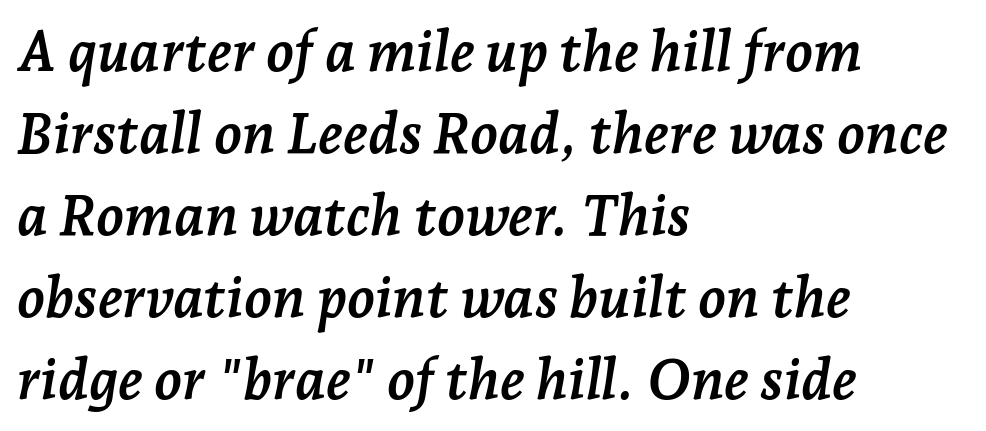
Q: Is the text bold? A: Yes.
Q: Is the text italic (slanted)? A: Yes, it leans right by about 7 degrees.
Q: Is the typeface a serif or a sans-serif typeface? A: Serif.
Q: Is the text underlined? A: No.
Q: How is the paragraph aligned? A: Left-aligned.
Q: Is the spacing between letters normal or unusually wide? A: Normal.
Q: Is the spacing between lines tight, normal or loose? A: Normal.
Q: Width (condensed, normal, or wide)? A: Normal.
Q: Stroke contrast? A: Low.
Q: x-height? A: Medium.
Q: Monospaced? A: No.
